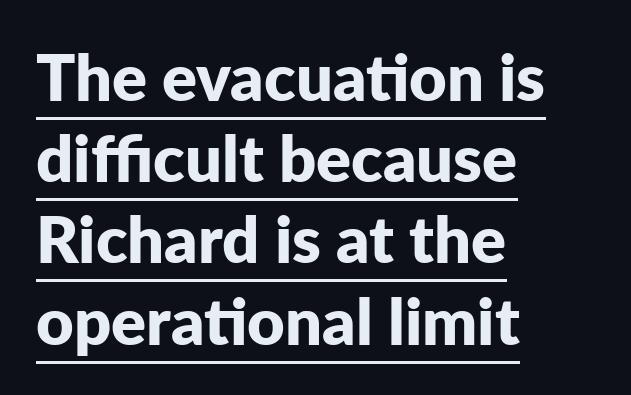
The image shows 65 px bold sans-serif type, upright; set left-aligned, normal line spacing (1.25x), normal letter spacing, underlined; low stroke contrast and a medium x-height.
